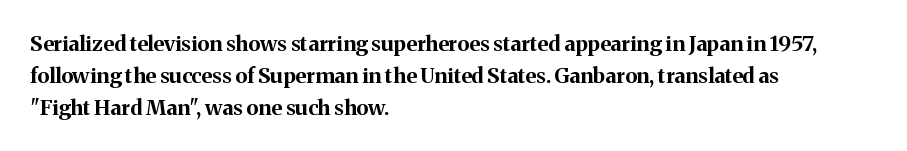
The image shows 21 px bold type, upright; set left-aligned, normal line spacing (1.52x), normal letter spacing, not underlined.
